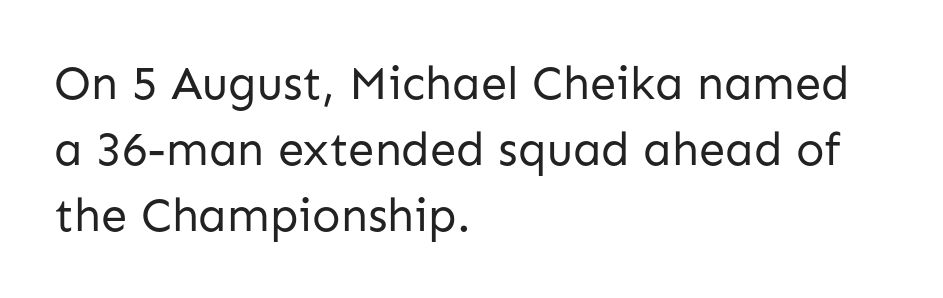
{"serif": "no", "italic": "no", "bold": "no", "weight": "regular", "width": "normal", "stroke_contrast": "low", "x_height": "medium", "monospaced": "no", "underline": "no", "align": "left", "line_spacing": "normal", "line_spacing_ratio": 1.4, "letter_spacing": "normal", "letter_spacing_em": 0.0, "glyph_px": 47}
